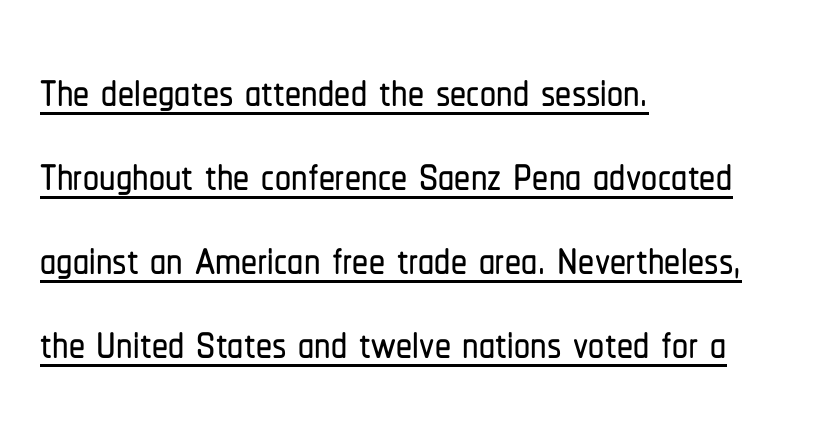
The image shows 64 px condensed sans-serif type, upright; set left-aligned, normal line spacing (1.31x), normal letter spacing, underlined; low stroke contrast and a medium x-height.
